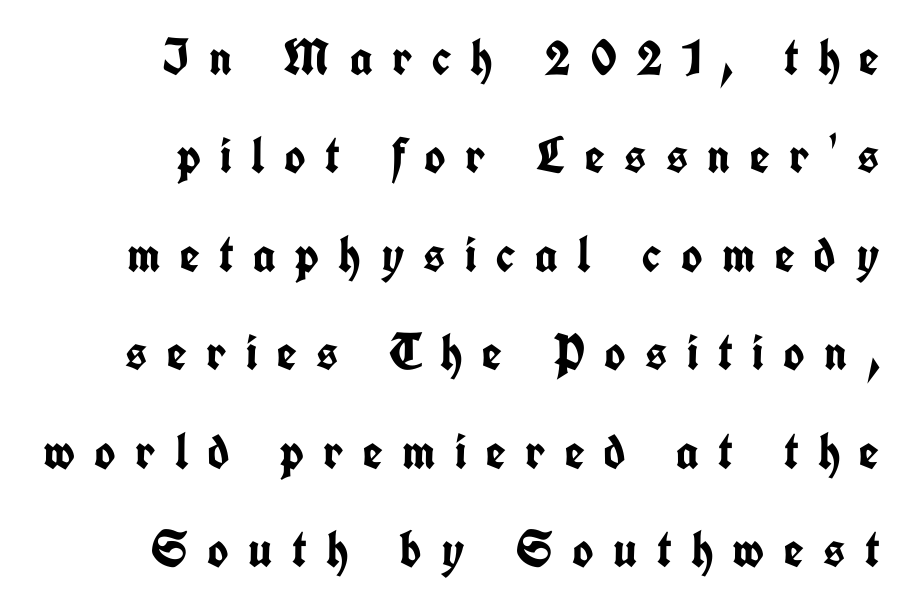
There is plenty of visible air inserted between adjacent glyphs. Vertical strokes here are truly vertical. Does the copy run flush right? Yes — the right margin is perfectly even. The rendering uses a large line-height, opening up the rows. Examine the stroke ends and you'll find no serifs. The passage shown is typed in a proportional face where columns would drift.
